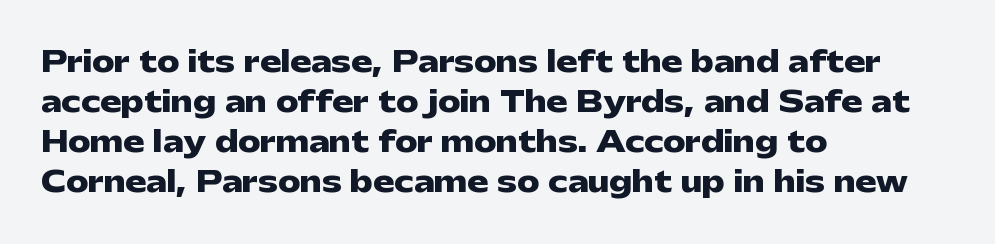
{"serif": "no", "italic": "no", "bold": "yes", "weight": "heavy", "width": "wide", "stroke_contrast": "low", "x_height": "medium", "monospaced": "no", "underline": "no", "align": "left", "line_spacing": "normal", "line_spacing_ratio": 1.43, "letter_spacing": "normal", "letter_spacing_em": 0.0, "glyph_px": 28}
